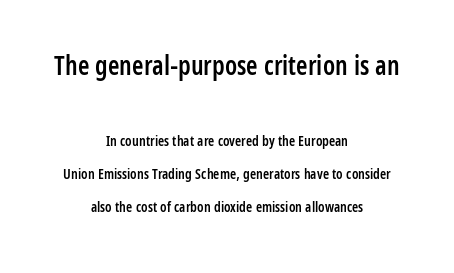
{"italic": "no", "bold": "semi", "underline": "no", "align": "center", "line_spacing": "loose", "line_spacing_ratio": 2.33, "letter_spacing": "normal", "letter_spacing_em": 0.0, "larger_block": "first", "size_ratio": 1.86, "glyph_px": 26}
